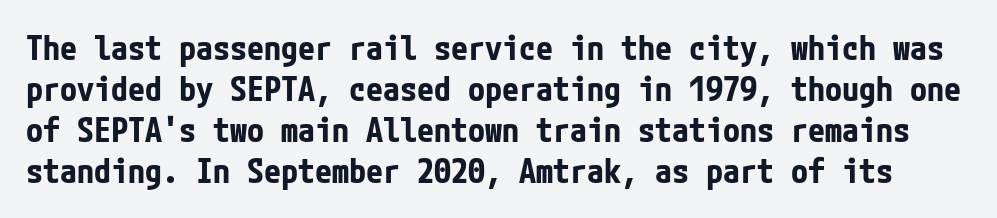
{"serif": "no", "italic": "no", "bold": "yes", "weight": "bold", "width": "condensed", "stroke_contrast": "low", "x_height": "medium", "underline": "no", "line_spacing_ratio": 1.21, "letter_spacing": "normal", "letter_spacing_em": 0.0, "glyph_px": 34}
